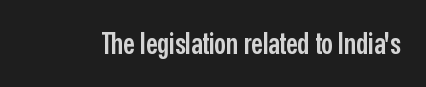
Q: Is the text bold? A: Semi-bold.
Q: Is the text italic (slanted)? A: No, it is upright.
Q: Is the typeface a serif or a sans-serif typeface? A: Sans-serif.
Q: Is the text underlined? A: No.
Q: Is the spacing between letters normal or unusually wide? A: Normal.
Q: Width (condensed, normal, or wide)? A: Condensed.
Q: Stroke contrast? A: Low.
Q: x-height? A: Medium.
Q: Monospaced? A: No.
